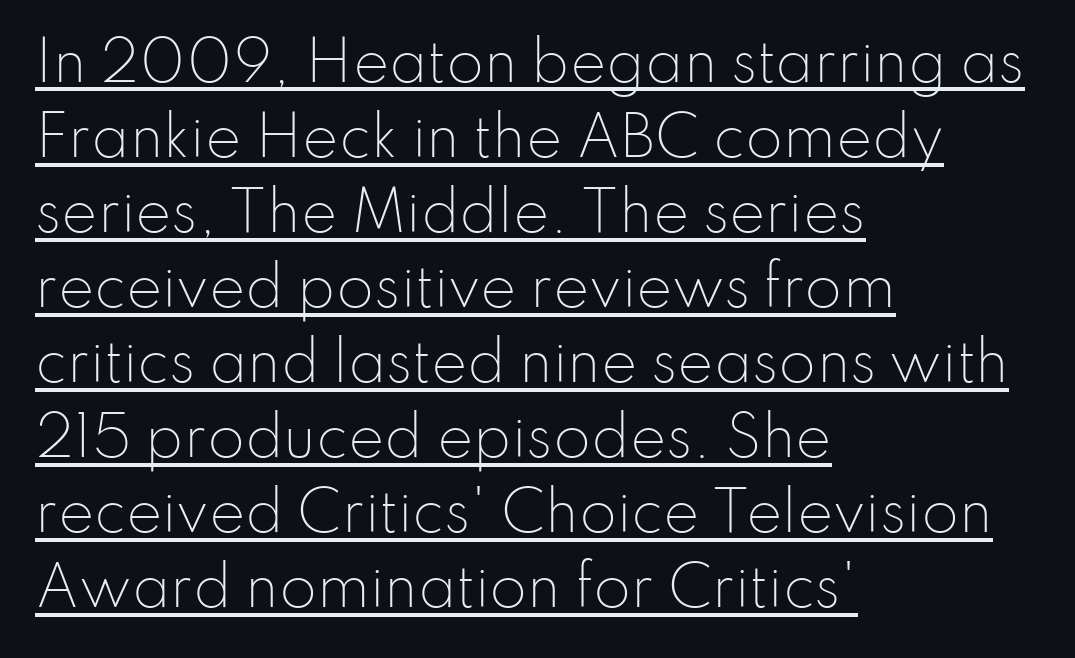
{"serif": "no", "italic": "no", "bold": "no", "weight": "light", "width": "normal", "stroke_contrast": "low", "x_height": "small", "monospaced": "no", "underline": "yes", "align": "left", "line_spacing": "normal", "line_spacing_ratio": 1.39, "letter_spacing": "normal", "letter_spacing_em": 0.0, "glyph_px": 54}
